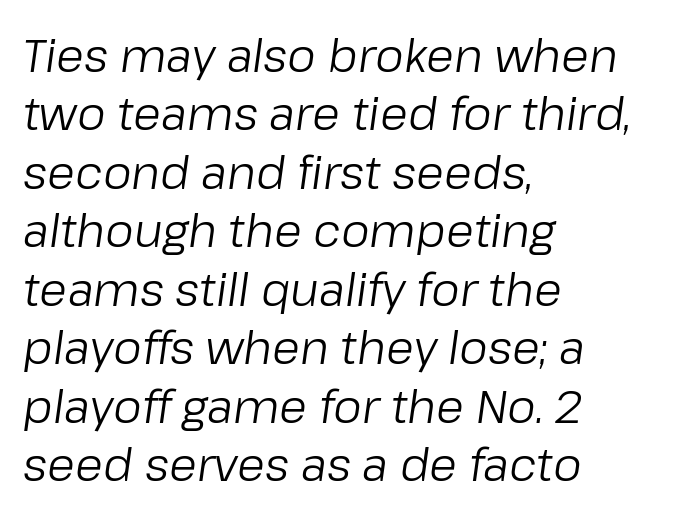
The image shows 45 px regular-weight type, italic (leaning right); set left-aligned, normal line spacing (1.3x), normal letter spacing, not underlined; low stroke contrast and a medium x-height.
